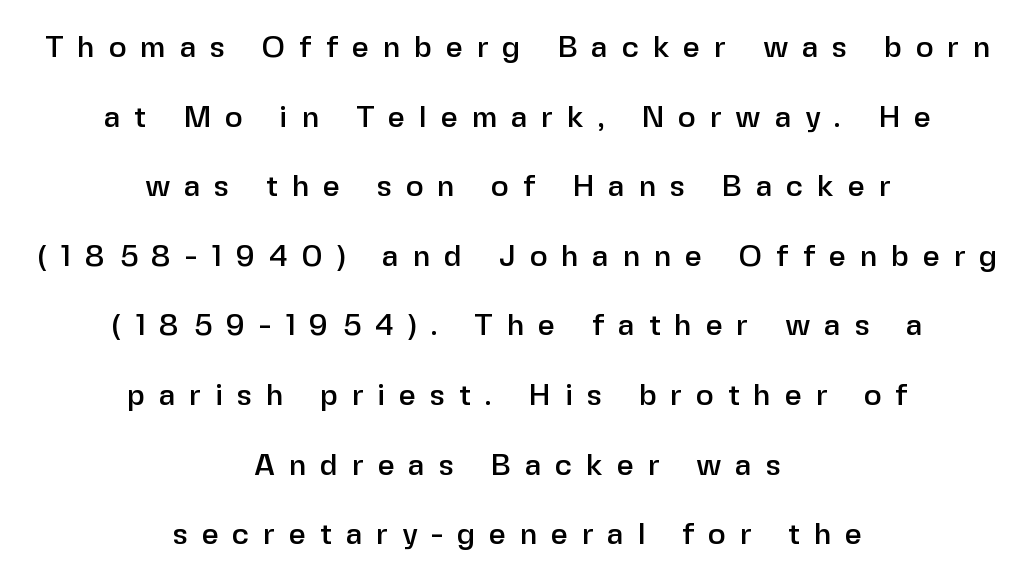
The image shows 30 px sans-serif type, upright; set centered, loose line spacing (2.32x), unusually wide letter spacing (+0.46 em), not underlined; low stroke contrast and a medium x-height.
